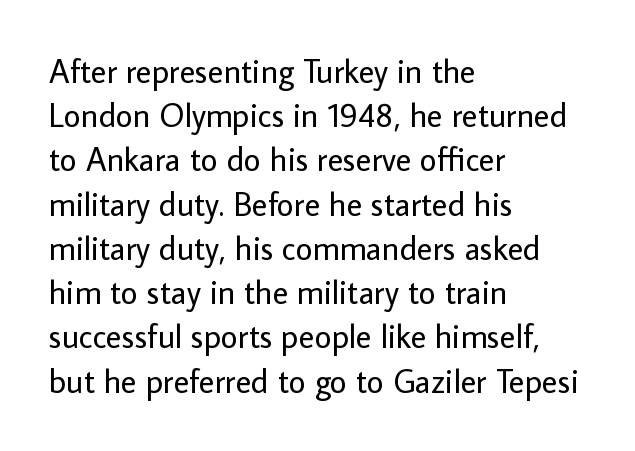
The lettering holds an erect, upright posture throughout. To sum up the face: it is a sans, with no serifs. The strokes carry an ordinary text weight at most. Clear beneath every line of the passage. Vertically, the passage feels balanced, rows spaced as you'd expect.
